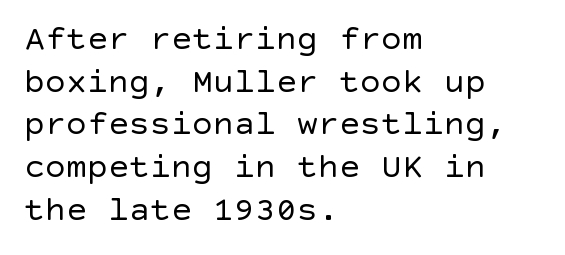
The image shows 35 px regular-weight sans-serif type, upright; set left-aligned, line spacing 1.22x, normal letter spacing, not underlined; a large x-height.
